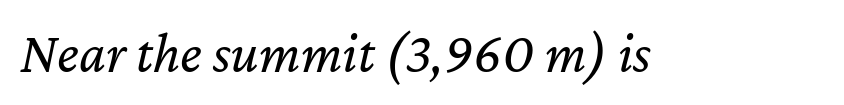
{"italic": "yes", "lean": "right", "slant_degrees": 12, "bold": "no", "weight": "regular", "width": "normal", "stroke_contrast": "low", "x_height": "medium", "monospaced": "no", "underline": "no", "letter_spacing": "normal", "letter_spacing_em": 0.0, "glyph_px": 57}
